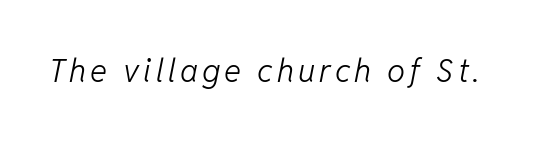
The image shows 32 px light type, italic (leaning right); set not underlined; low stroke contrast and a medium x-height.
